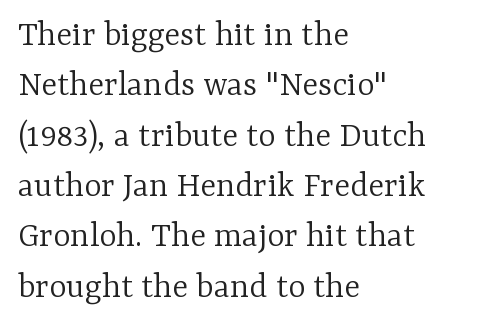
{"serif": "yes", "italic": "no", "bold": "no", "weight": "light", "width": "normal", "stroke_contrast": "low", "x_height": "medium", "monospaced": "no", "underline": "no", "align": "left", "line_spacing": "normal", "line_spacing_ratio": 1.36, "letter_spacing": "normal", "letter_spacing_em": 0.0, "glyph_px": 37}
